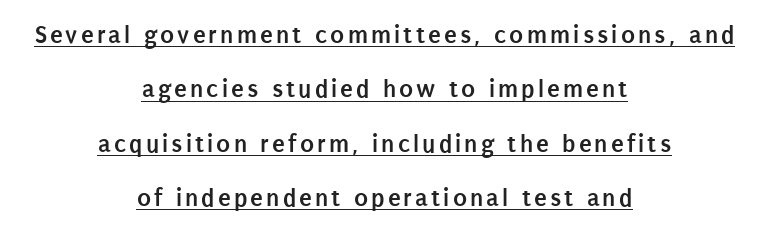
Q: Is the text bold? A: Yes.
Q: Is the text italic (slanted)? A: No, it is upright.
Q: Is the text underlined? A: Yes.
Q: How is the paragraph aligned? A: Centered.
Q: Is the spacing between lines tight, normal or loose? A: Loose.
